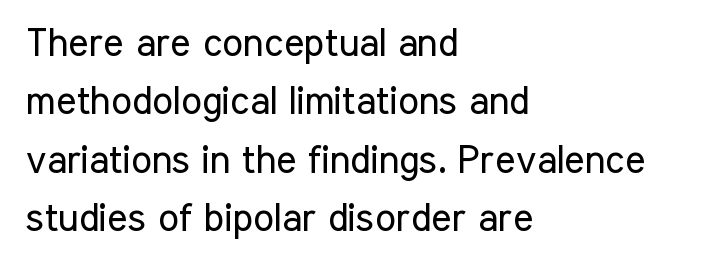
Q: Is the text bold? A: No.
Q: Is the text italic (slanted)? A: No, it is upright.
Q: Is the typeface a serif or a sans-serif typeface? A: Sans-serif.
Q: Is the text underlined? A: No.
Q: How is the paragraph aligned? A: Left-aligned.
Q: Is the spacing between letters normal or unusually wide? A: Normal.
Q: Is the spacing between lines tight, normal or loose? A: Normal.
Q: Width (condensed, normal, or wide)? A: Condensed.
Q: Stroke contrast? A: Low.
Q: x-height? A: Medium.
Q: Monospaced? A: No.
